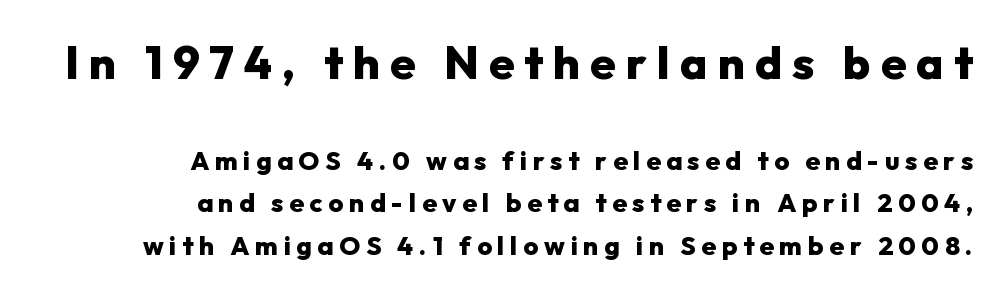
Q: Is the text bold? A: Yes.
Q: Is the text italic (slanted)? A: No, it is upright.
Q: Is the typeface a serif or a sans-serif typeface? A: Sans-serif.
Q: Is the text underlined? A: No.
Q: How is the paragraph aligned? A: Right-aligned.
Q: Is the spacing between letters normal or unusually wide? A: Unusually wide.
Q: Is the spacing between lines tight, normal or loose? A: Normal.
Q: Which block of text is set in a larger size, the first (top) or the second (bottom)? A: The first (top) one.
Q: Width (condensed, normal, or wide)? A: Normal.
Q: Stroke contrast? A: Low.
Q: x-height? A: Medium.
Q: Monospaced? A: No.
